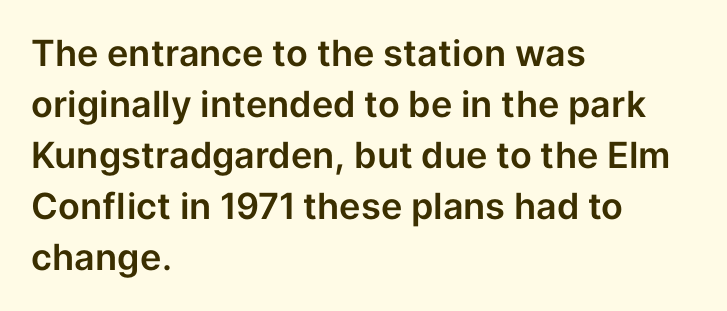
The image shows 36 px sans-serif type, upright; set left-aligned, normal line spacing (1.42x), normal letter spacing, not underlined; low stroke contrast and a medium x-height.
